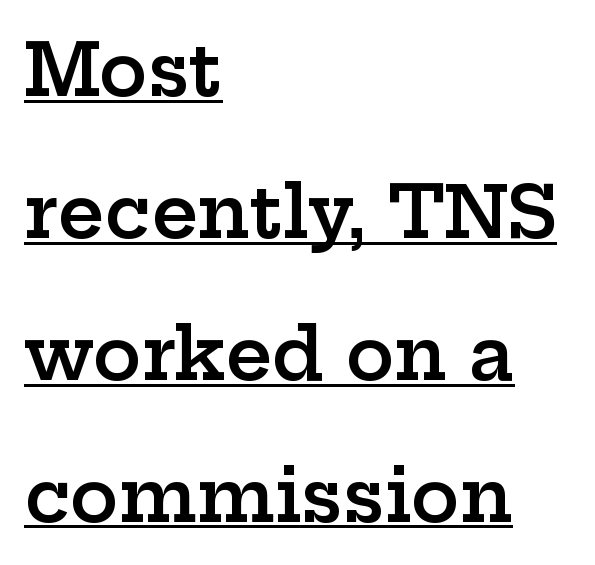
The image shows 72 px semibold, wide serif type, upright; set left-aligned, loose line spacing (1.97x), normal letter spacing, underlined; low stroke contrast and a medium x-height.
